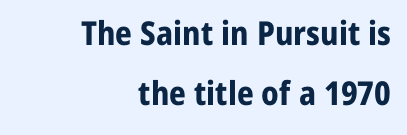
The image shows 33 px bold sans-serif type, upright; set right-aligned, line spacing 1.82x, normal letter spacing, not underlined; low stroke contrast and a medium x-height.
